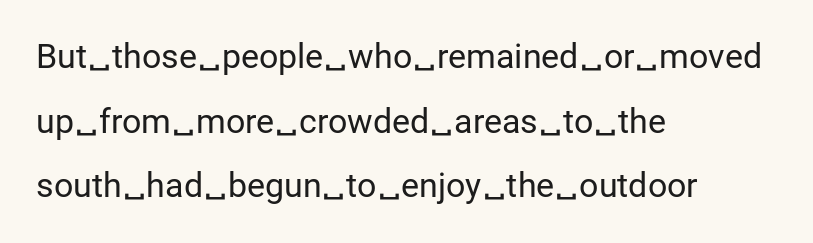
The face used here is proportionally spaced, like ordinary book or web type. The lettering stays uniformly vertical, giving the passage a roman look. In terms of letterform style, serifs are entirely absent. All the whitespace from short lines collects on the right.
